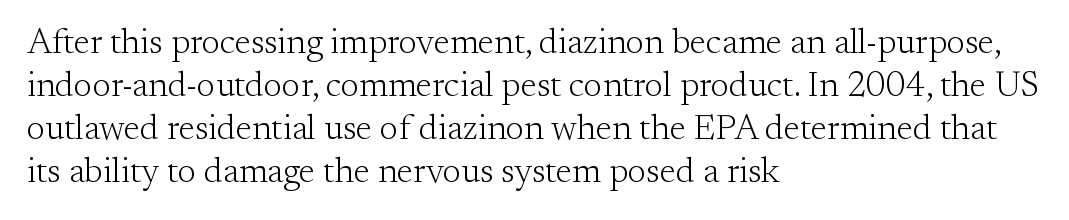
Q: Is the text bold? A: No.
Q: Is the text italic (slanted)? A: No, it is upright.
Q: Is the typeface a serif or a sans-serif typeface? A: Serif.
Q: Is the text underlined? A: No.
Q: How is the paragraph aligned? A: Left-aligned.
Q: Is the spacing between letters normal or unusually wide? A: Normal.
Q: Width (condensed, normal, or wide)? A: Normal.
Q: Stroke contrast? A: Medium.
Q: x-height? A: Small.
Q: Monospaced? A: No.
